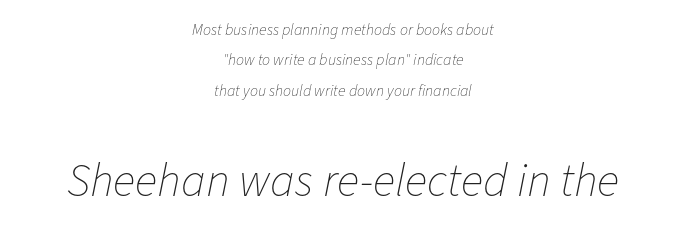
Q: Is the text bold? A: No.
Q: Is the text italic (slanted)? A: Yes, it leans right by about 11 degrees.
Q: Is the text underlined? A: No.
Q: How is the paragraph aligned? A: Centered.
Q: Is the spacing between letters normal or unusually wide? A: Normal.
Q: Is the spacing between lines tight, normal or loose? A: Loose.
Q: Which block of text is set in a larger size, the first (top) or the second (bottom)? A: The second (bottom) one.
Q: Width (condensed, normal, or wide)? A: Normal.
Q: Stroke contrast? A: Low.
Q: x-height? A: Medium.
Q: Monospaced? A: No.
